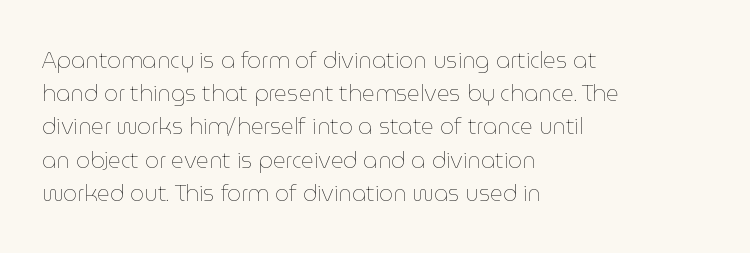
{"italic": "no", "bold": "no", "underline": "no", "align": "left", "line_spacing": "normal", "line_spacing_ratio": 1.51, "letter_spacing": "normal", "letter_spacing_em": 0.0, "glyph_px": 22}
